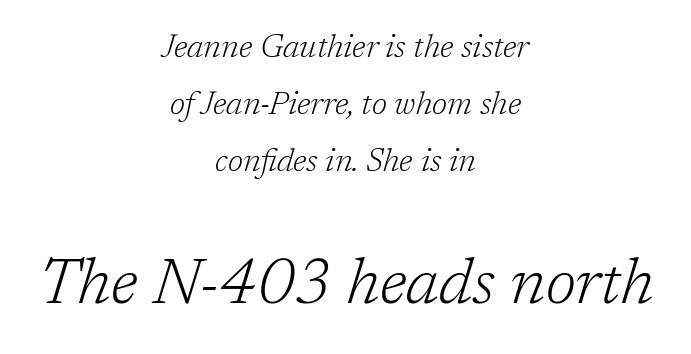
Q: Is the text bold? A: No.
Q: Is the text italic (slanted)? A: Yes, it leans right by about 17 degrees.
Q: Is the typeface a serif or a sans-serif typeface? A: Serif.
Q: Is the text underlined? A: No.
Q: How is the paragraph aligned? A: Centered.
Q: Is the spacing between letters normal or unusually wide? A: Normal.
Q: Which block of text is set in a larger size, the first (top) or the second (bottom)? A: The second (bottom) one.
Q: Width (condensed, normal, or wide)? A: Normal.
Q: Stroke contrast? A: Low.
Q: x-height? A: Medium.
Q: Monospaced? A: No.
